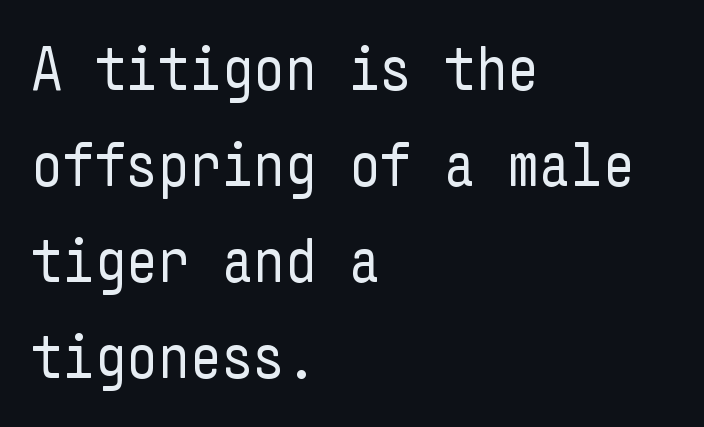
The image shows 62 px regular-weight, condensed sans-serif type, upright; set left-aligned, normal line spacing (1.55x), normal letter spacing, not underlined; low stroke contrast and a medium x-height.
